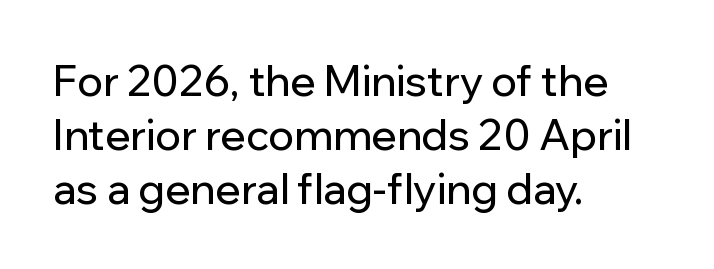
The image shows 42 px sans-serif type, upright; set left-aligned, normal line spacing (1.29x), normal letter spacing, not underlined; low stroke contrast and a medium x-height.
